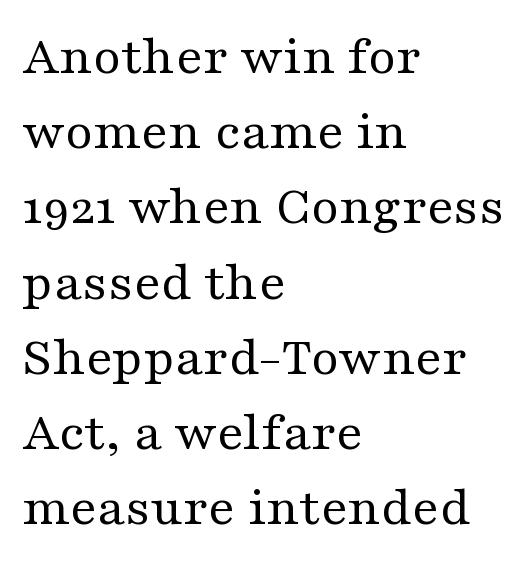
Q: Is the text bold? A: No.
Q: Is the text italic (slanted)? A: No, it is upright.
Q: Is the typeface a serif or a sans-serif typeface? A: Serif.
Q: Is the text underlined? A: No.
Q: How is the paragraph aligned? A: Left-aligned.
Q: Is the spacing between letters normal or unusually wide? A: Normal.
Q: Is the spacing between lines tight, normal or loose? A: Normal.
Q: Width (condensed, normal, or wide)? A: Wide.
Q: Stroke contrast? A: Medium.
Q: x-height? A: Medium.
Q: Monospaced? A: No.
